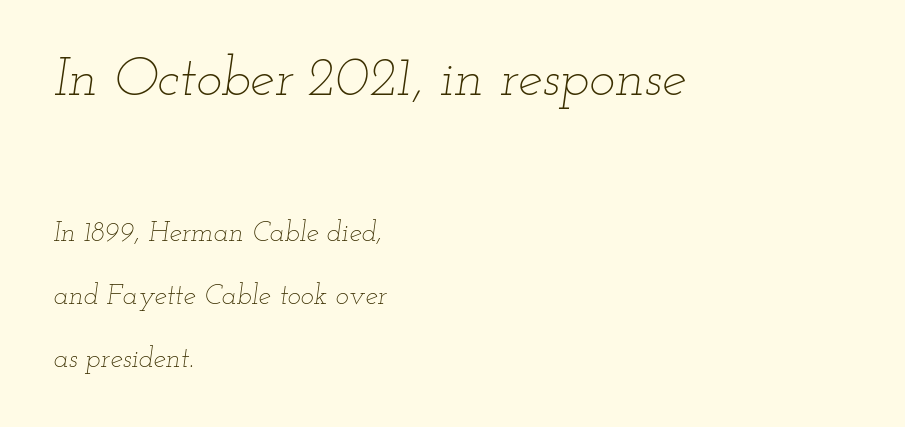
Q: Is the text bold? A: No.
Q: Is the text italic (slanted)? A: Yes, it leans right by about 12 degrees.
Q: Is the text underlined? A: No.
Q: How is the paragraph aligned? A: Left-aligned.
Q: Is the spacing between letters normal or unusually wide? A: Normal.
Q: Is the spacing between lines tight, normal or loose? A: Loose.
Q: Which block of text is set in a larger size, the first (top) or the second (bottom)? A: The first (top) one.
Q: Width (condensed, normal, or wide)? A: Wide.
Q: Stroke contrast? A: Low.
Q: x-height? A: Small.
Q: Monospaced? A: No.
